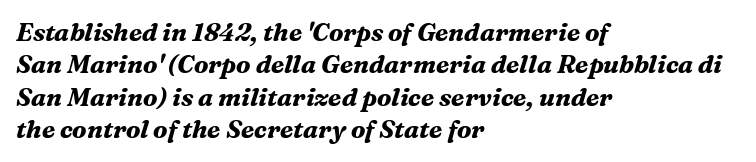
The gaps between neighbouring characters are ordinary and unremarkable. Beneath every word, the page is bare. The characters look thick and weighty, a clear bold. Caption: multi-line text, flush left, ragged right. The leading is moderate, giving the passage an even texture.
